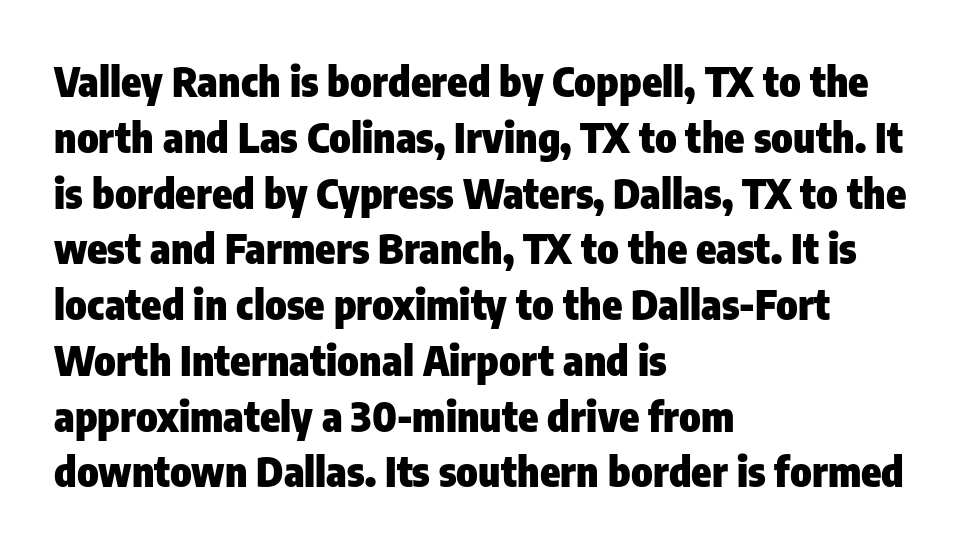
The strokes are fattened all the way to bold. These lines keep a tight, regular rhythm from letter to letter. Rule under the text: the space is simply empty. Notice how descenders clear the ascenders below comfortably — that's standard leading. The axis of the letterforms is exactly vertical.
